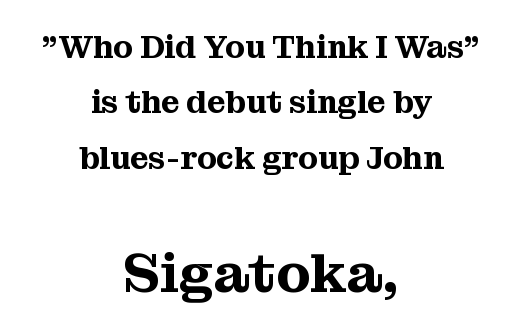
The image shows 56 px serif type, upright; set centered, line spacing 1.73x, normal letter spacing, not underlined; the second (bottom) block is 1.75x larger; medium stroke contrast and a medium x-height.
